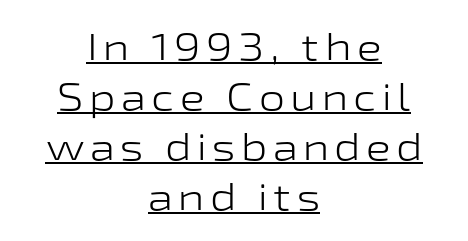
{"serif": "no", "italic": "no", "bold": "no", "weight": "light", "width": "wide", "stroke_contrast": "low", "x_height": "medium", "monospaced": "no", "underline": "yes", "align": "center", "line_spacing": "normal", "line_spacing_ratio": 1.35, "glyph_px": 37}
